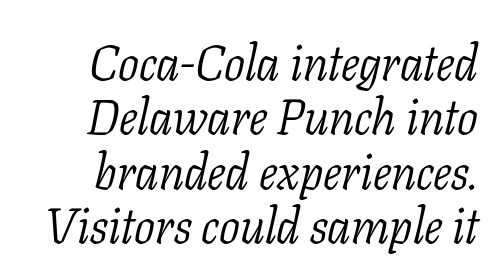
Q: Is the text bold? A: No.
Q: Is the text italic (slanted)? A: Yes, it leans right by about 11 degrees.
Q: Is the typeface a serif or a sans-serif typeface? A: Serif.
Q: Is the text underlined? A: No.
Q: How is the paragraph aligned? A: Right-aligned.
Q: Is the spacing between letters normal or unusually wide? A: Normal.
Q: Is the spacing between lines tight, normal or loose? A: Tight.
Q: Width (condensed, normal, or wide)? A: Normal.
Q: Stroke contrast? A: Low.
Q: x-height? A: Medium.
Q: Monospaced? A: No.
